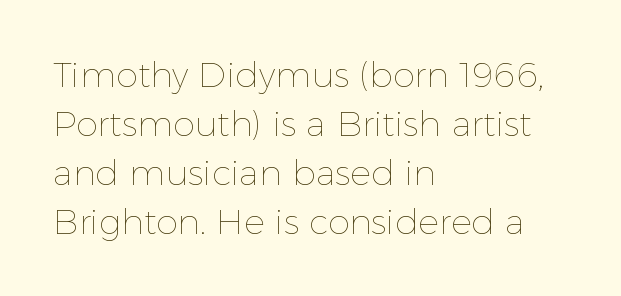
The image shows 35 px thin type, upright; set left-aligned, normal line spacing (1.4x), normal letter spacing, not underlined; a medium x-height.
